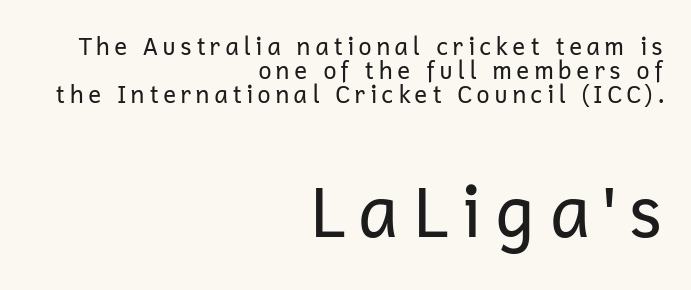
Q: Is the text bold? A: No.
Q: Is the text italic (slanted)? A: No, it is upright.
Q: Is the typeface a serif or a sans-serif typeface? A: Sans-serif.
Q: Is the text underlined? A: No.
Q: How is the paragraph aligned? A: Right-aligned.
Q: Is the spacing between lines tight, normal or loose? A: Tight.
Q: Which block of text is set in a larger size, the first (top) or the second (bottom)? A: The second (bottom) one.
Q: Width (condensed, normal, or wide)? A: Normal.
Q: Stroke contrast? A: Low.
Q: x-height? A: Medium.
Q: Monospaced? A: No.
